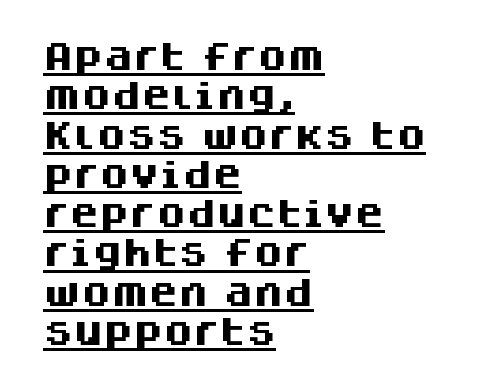
Q: Is the text bold? A: Yes.
Q: Is the text italic (slanted)? A: No, it is upright.
Q: Is the typeface a serif or a sans-serif typeface? A: Sans-serif.
Q: Is the text underlined? A: Yes.
Q: How is the paragraph aligned? A: Left-aligned.
Q: Is the spacing between letters normal or unusually wide? A: Normal.
Q: Is the spacing between lines tight, normal or loose? A: Normal.
Q: Width (condensed, normal, or wide)? A: Normal.
Q: Stroke contrast? A: Medium.
Q: x-height? A: Large.
Q: Monospaced? A: No.
